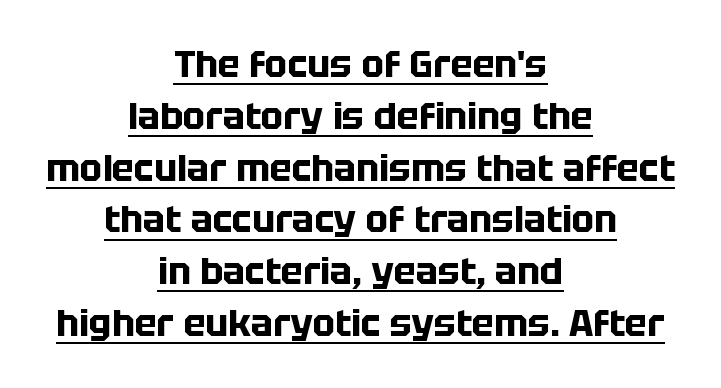
Students, observe: this is what conventionally led text looks like. The axis of the letterforms is exactly vertical. The rendering uses natural spacing where letterforms have individual widths. The passage is arranged like a title page — every line centered. You can tell from the bare stems that sans-serif type was used. Inter-character spacing is left at the font's built-in metrics.
